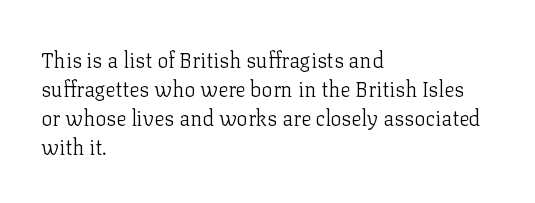
The image shows 21 px text type, upright; set left-aligned, normal line spacing (1.38x), normal letter spacing, not underlined.
